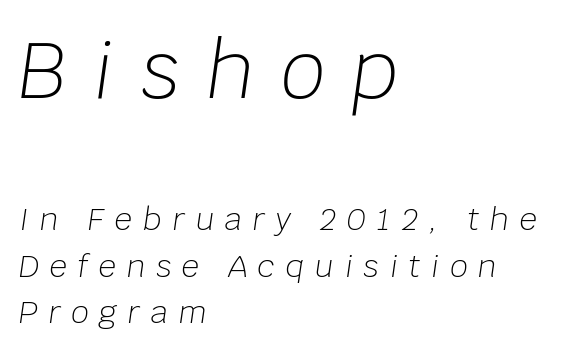
Q: Is the text bold? A: No.
Q: Is the text italic (slanted)? A: Yes, it leans right by about 8 degrees.
Q: Is the text underlined? A: No.
Q: How is the paragraph aligned? A: Left-aligned.
Q: Is the spacing between letters normal or unusually wide? A: Unusually wide.
Q: Is the spacing between lines tight, normal or loose? A: Normal.
Q: Which block of text is set in a larger size, the first (top) or the second (bottom)? A: The first (top) one.
Q: Width (condensed, normal, or wide)? A: Normal.
Q: Stroke contrast? A: Low.
Q: x-height? A: Large.
Q: Monospaced? A: No.
